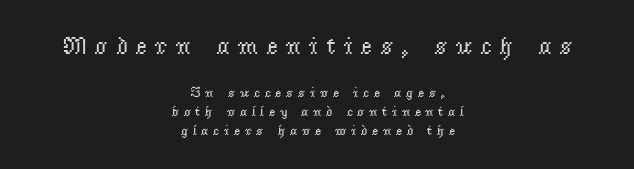
Q: Is the text bold? A: No.
Q: Is the text italic (slanted)? A: No, it is upright.
Q: Is the text underlined? A: No.
Q: How is the paragraph aligned? A: Centered.
Q: Is the spacing between letters normal or unusually wide? A: Unusually wide.
Q: Is the spacing between lines tight, normal or loose? A: Normal.
Q: Which block of text is set in a larger size, the first (top) or the second (bottom)? A: The first (top) one.
